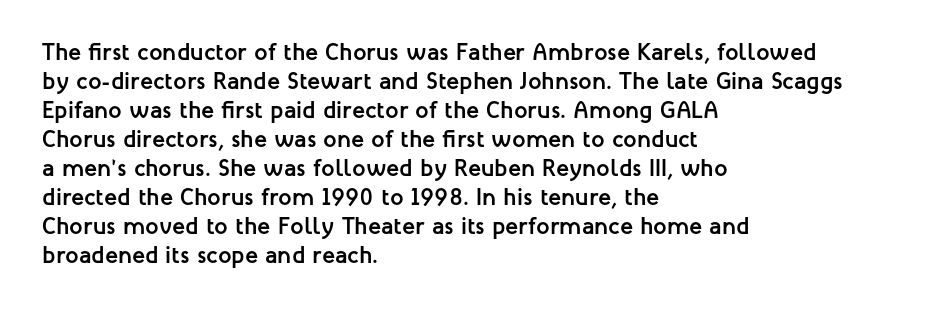
The image shows 24 px bold type, upright; set left-aligned, line spacing 1.21x, normal letter spacing, not underlined.
